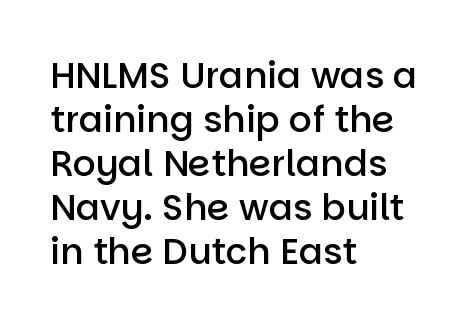
The image shows 36 px semibold sans-serif type, upright; set left-aligned, line spacing 1.22x, normal letter spacing, not underlined; low stroke contrast and a large x-height.
